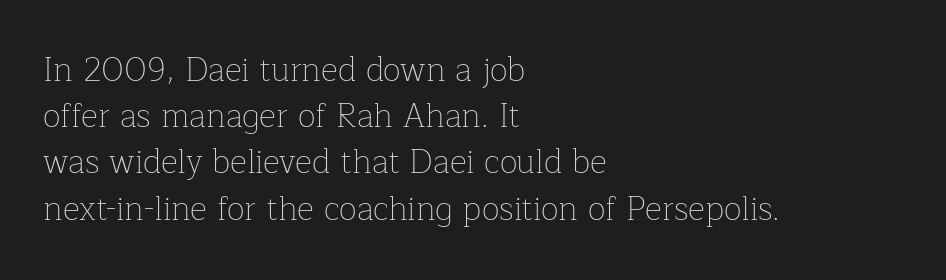
The image shows 33 px thin serif type, upright; set left-aligned, normal line spacing (1.4x), normal letter spacing, not underlined; low stroke contrast and a medium x-height.
